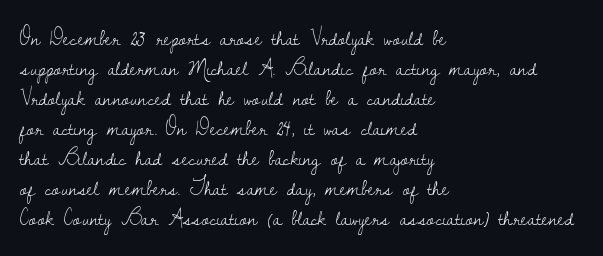
Q: Is the text bold? A: No.
Q: Is the text italic (slanted)? A: Yes.
Q: Is the text underlined? A: No.
Q: How is the paragraph aligned? A: Left-aligned.
Q: Is the spacing between letters normal or unusually wide? A: Normal.
Q: Is the spacing between lines tight, normal or loose? A: Normal.
